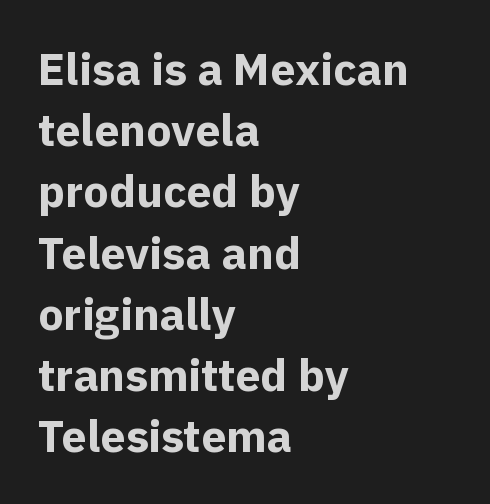
Q: Is the text bold? A: Yes.
Q: Is the text italic (slanted)? A: No, it is upright.
Q: Is the typeface a serif or a sans-serif typeface? A: Sans-serif.
Q: Is the text underlined? A: No.
Q: How is the paragraph aligned? A: Left-aligned.
Q: Is the spacing between letters normal or unusually wide? A: Normal.
Q: Is the spacing between lines tight, normal or loose? A: Normal.
Q: Width (condensed, normal, or wide)? A: Normal.
Q: x-height? A: Medium.
Q: Monospaced? A: No.
